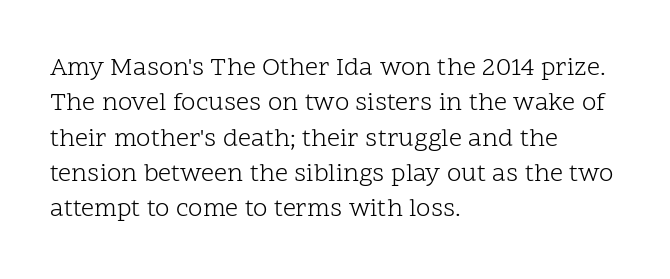
Vertically, the passage feels balanced, rows spaced as you'd expect. No italicization has been applied; the sample stays upright. A bare baseline throughout the passage. Think standard paragraph weight, or any step lighter than that.
